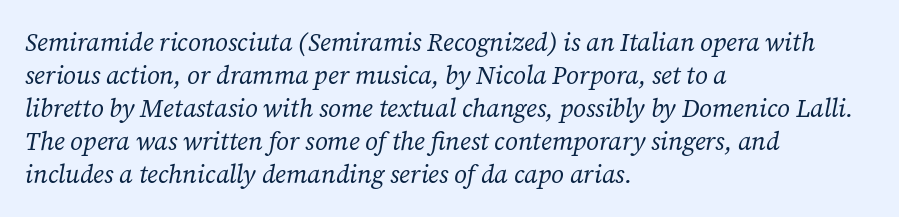
{"italic": "yes", "lean": "right", "slant_degrees": 12, "bold": "no", "underline": "no", "align": "left", "line_spacing": "normal", "line_spacing_ratio": 1.32, "letter_spacing": "normal", "letter_spacing_em": 0.0, "glyph_px": 25}
